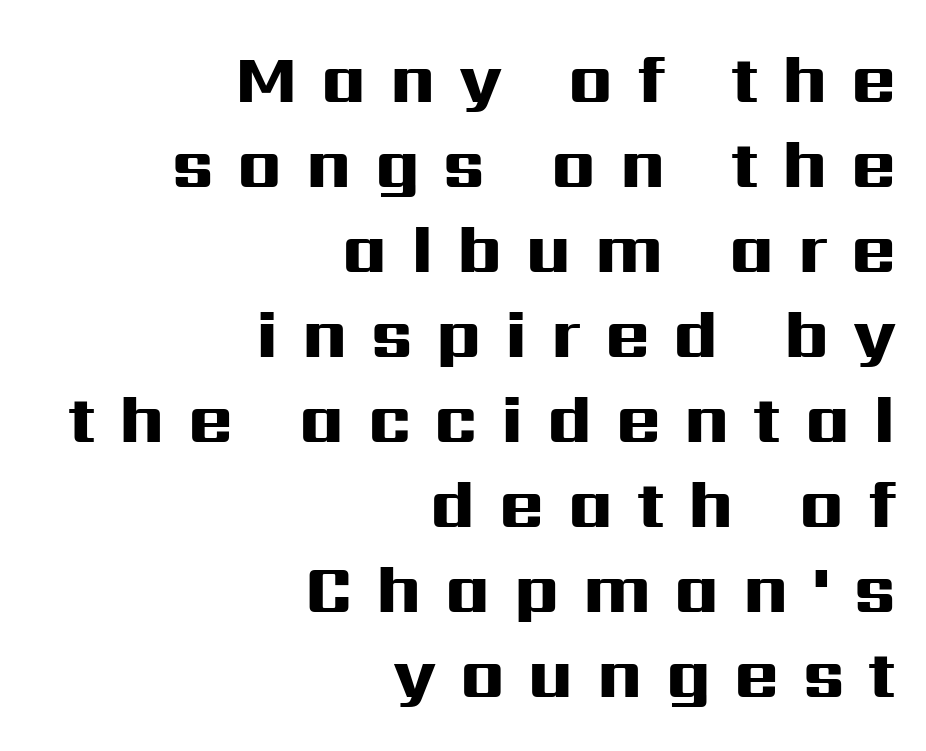
The image shows 68 px heavy, wide sans-serif type, upright; set right-aligned, normal line spacing (1.25x), unusually wide letter spacing (+0.35 em), not underlined; high stroke contrast and a medium x-height.
